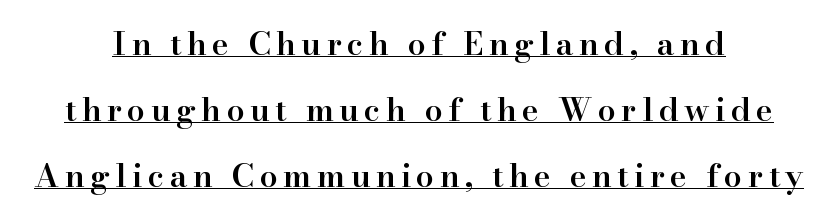
Semibold letterforms, between regular and bold. Underlining? Definitely there. The vertical gap from one line to the next is large. Centered paragraph, ragged on both sides.
